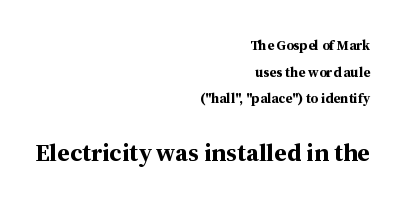
The image shows 25 px bold type, upright; set right-aligned, loose line spacing (1.91x), normal letter spacing, not underlined; the second (bottom) block is 1.79x larger.
